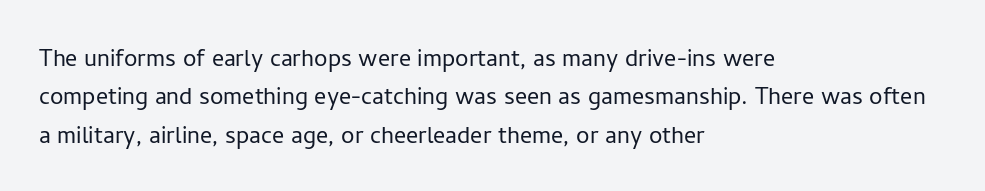
Glance below the letters and you will spot only blank space. Upright lettering throughout. Each letter's strokes conclude bluntly, with no projecting serifs. You could not count columns in this text — the font is proportionally spaced.
